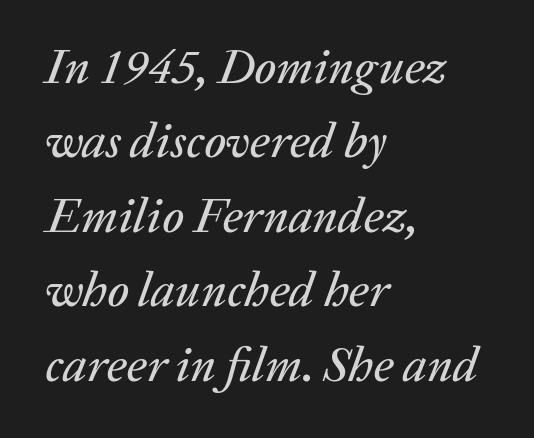
{"italic": "yes", "lean": "right", "slant_degrees": 20, "width": "normal", "stroke_contrast": "low", "x_height": "medium", "monospaced": "no", "underline": "no", "align": "left", "line_spacing": "normal", "line_spacing_ratio": 1.52, "letter_spacing": "normal", "letter_spacing_em": 0.0, "glyph_px": 49}
